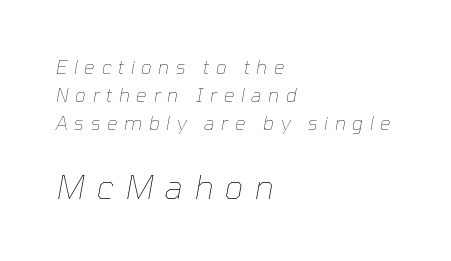
The image shows 33 px thin type, italic (leaning right); set left-aligned, normal line spacing (1.48x), unusually wide letter spacing (+0.34 em), not underlined; the second (bottom) block is 1.74x larger; low stroke contrast and a medium x-height.
